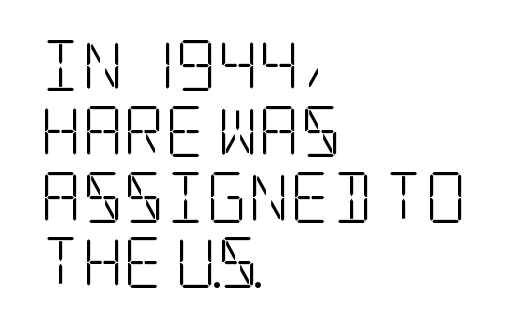
Q: Is the text bold? A: No.
Q: Is the text italic (slanted)? A: No, it is upright.
Q: Is the typeface a serif or a sans-serif typeface? A: Serif.
Q: Is the text underlined? A: No.
Q: How is the paragraph aligned? A: Left-aligned.
Q: Is the spacing between letters normal or unusually wide? A: Normal.
Q: Is the spacing between lines tight, normal or loose? A: Normal.
Q: Width (condensed, normal, or wide)? A: Condensed.
Q: Stroke contrast? A: Low.
Q: x-height? A: Large.
